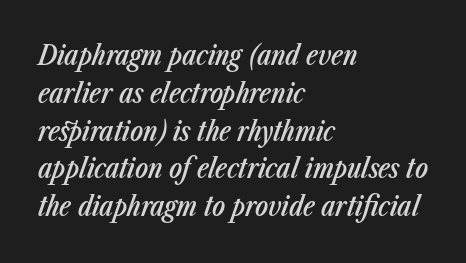
The image shows 27 px text type, italic (leaning right); set left-aligned, normal line spacing (1.4x), normal letter spacing, not underlined.
